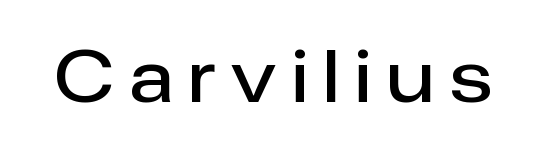
Type style note: lacks serifs. Note the varied advance widths — an 'i' is clearly narrower than an 'm'. The baseline area is clear. Weight check: semibold — heavier than regular, not quite bold. Compared with typical body copy, the letter spacing here is much looser. The typography opts for an upright posture over an oblique one.
